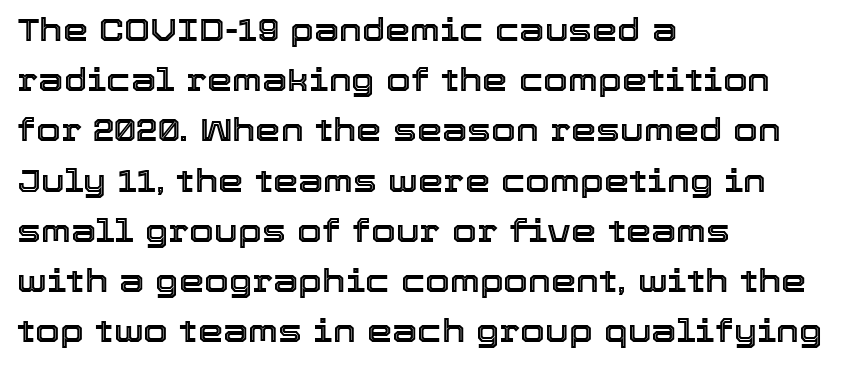
{"italic": "no", "width": "normal", "x_height": "medium", "monospaced": "no", "underline": "no", "align": "left", "line_spacing": "normal", "line_spacing_ratio": 1.57, "letter_spacing": "normal", "letter_spacing_em": 0.0, "glyph_px": 32}
